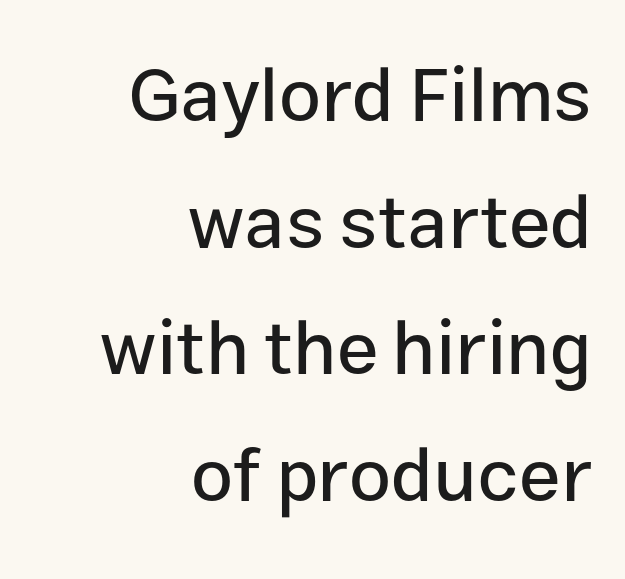
{"serif": "no", "italic": "no", "width": "normal", "stroke_contrast": "low", "x_height": "medium", "monospaced": "no", "underline": "no", "align": "right", "line_spacing": "normal", "line_spacing_ratio": 1.69, "letter_spacing": "normal", "letter_spacing_em": 0.0, "glyph_px": 75}
